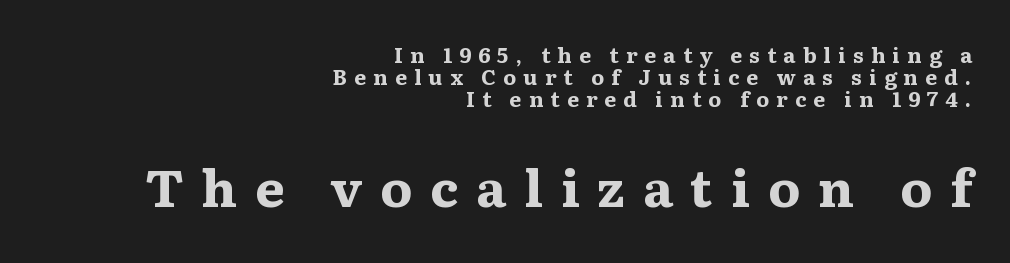
The image shows 52 px bold, wide serif type, upright; set right-aligned, tight line spacing (1.04x), unusually wide letter spacing (+0.34 em), not underlined; the second (bottom) block is 2.48x larger; medium stroke contrast and a medium x-height.
